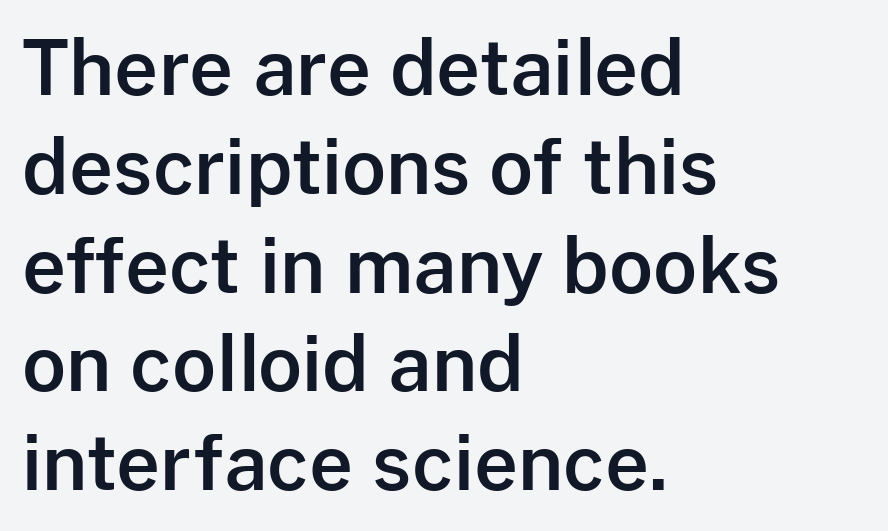
The image shows 76 px sans-serif type, upright; set left-aligned, normal line spacing (1.3x), normal letter spacing, not underlined; low stroke contrast and a medium x-height.
